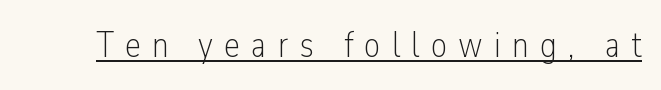
Q: Is the text bold? A: No.
Q: Is the text italic (slanted)? A: No, it is upright.
Q: Is the typeface a serif or a sans-serif typeface? A: Sans-serif.
Q: Is the text underlined? A: Yes.
Q: Is the spacing between letters normal or unusually wide? A: Unusually wide.
Q: Width (condensed, normal, or wide)? A: Condensed.
Q: Stroke contrast? A: Low.
Q: x-height? A: Medium.
Q: Monospaced? A: No.
